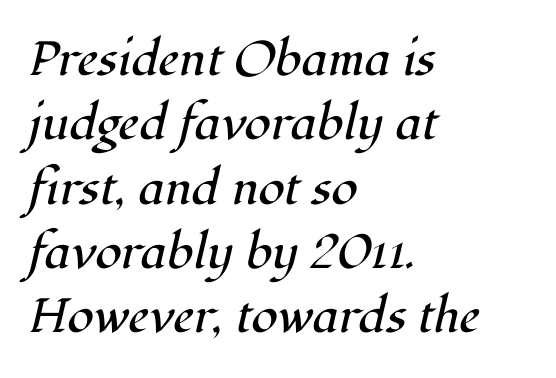
Q: Is the text bold? A: No.
Q: Is the text italic (slanted)? A: Yes, it leans right by about 12 degrees.
Q: Is the typeface a serif or a sans-serif typeface? A: Serif.
Q: Is the text underlined? A: No.
Q: How is the paragraph aligned? A: Left-aligned.
Q: Is the spacing between letters normal or unusually wide? A: Normal.
Q: Is the spacing between lines tight, normal or loose? A: Normal.
Q: Width (condensed, normal, or wide)? A: Normal.
Q: Stroke contrast? A: High.
Q: x-height? A: Medium.
Q: Monospaced? A: No.
